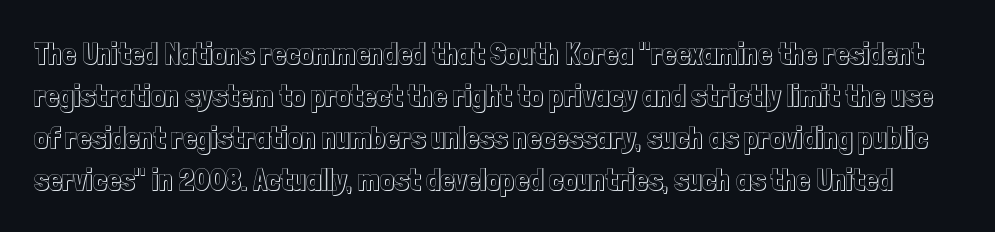
Successive baselines arrive at the customary interval. Notice how the stems are strictly vertical — no italics here. Letters rest on an invisible, unmarked baseline. Each word holds together tightly as a unit, with standard inter-letter gaps.
